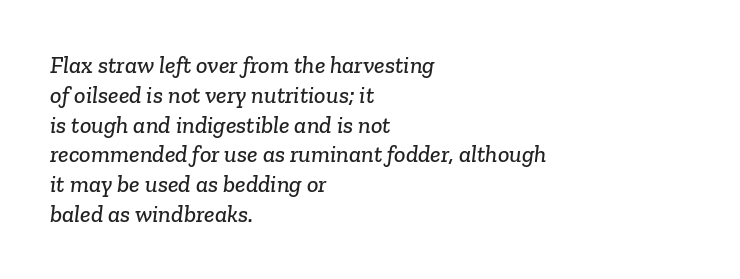
The image shows 24 px text type; set left-aligned, line spacing 1.24x, normal letter spacing, not underlined.
